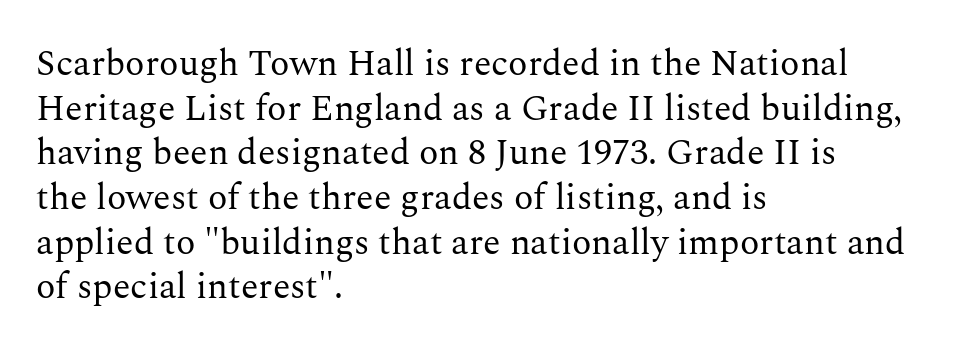
Q: Is the text bold? A: No.
Q: Is the text italic (slanted)? A: No, it is upright.
Q: Is the typeface a serif or a sans-serif typeface? A: Serif.
Q: Is the text underlined? A: No.
Q: How is the paragraph aligned? A: Left-aligned.
Q: Is the spacing between letters normal or unusually wide? A: Normal.
Q: Width (condensed, normal, or wide)? A: Normal.
Q: Stroke contrast? A: Medium.
Q: x-height? A: Medium.
Q: Monospaced? A: No.
